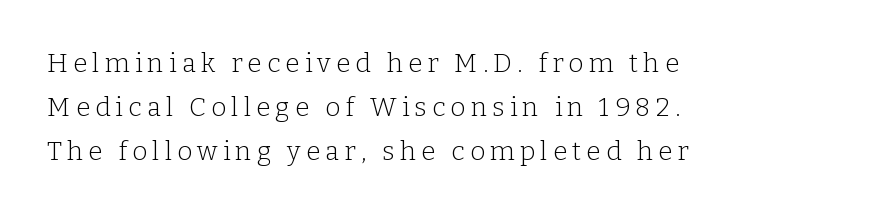
Letter spacing: wide. Ascenders rise straight up at ninety degrees. Each line starts at the same left margin while the right side varies. The letters look calm and open, with moderate or lighter stems.
